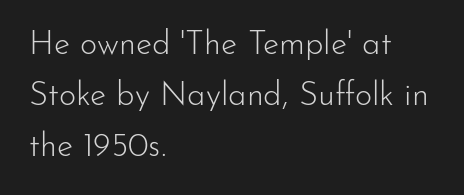
Q: Is the text bold? A: No.
Q: Is the text italic (slanted)? A: No, it is upright.
Q: Is the typeface a serif or a sans-serif typeface? A: Sans-serif.
Q: Is the text underlined? A: No.
Q: How is the paragraph aligned? A: Left-aligned.
Q: Is the spacing between letters normal or unusually wide? A: Normal.
Q: Is the spacing between lines tight, normal or loose? A: Normal.
Q: Width (condensed, normal, or wide)? A: Normal.
Q: Stroke contrast? A: Low.
Q: x-height? A: Small.
Q: Monospaced? A: No.
